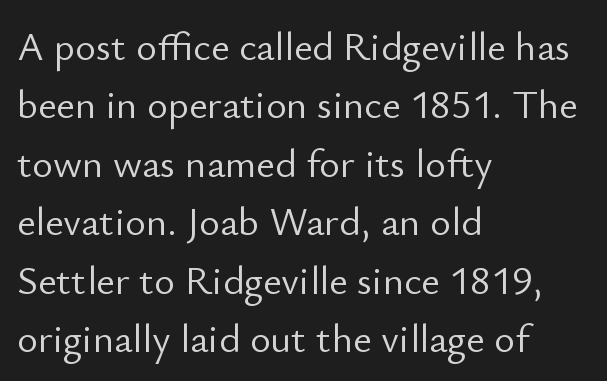
{"serif": "no", "italic": "no", "bold": "no", "weight": "light", "width": "normal", "stroke_contrast": "low", "x_height": "small", "monospaced": "no", "underline": "no", "align": "left", "line_spacing": "normal", "line_spacing_ratio": 1.46, "letter_spacing": "normal", "letter_spacing_em": 0.0, "glyph_px": 40}
